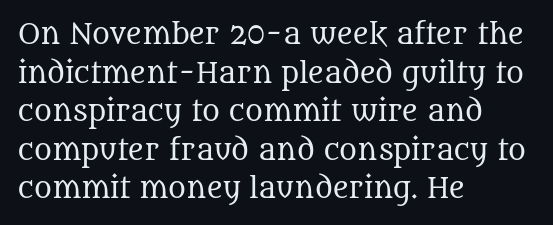
Stroke thickness stays within the range of a standard reading face or lighter. Notice how descenders clear the ascenders below comfortably — that's standard leading. There is no visible air inserted between adjacent glyphs. Casual observation: everything's shoved over to the left. The specimen omits any rule beneath the text block's lines. The letters stand straight up with perfectly vertical stems.
